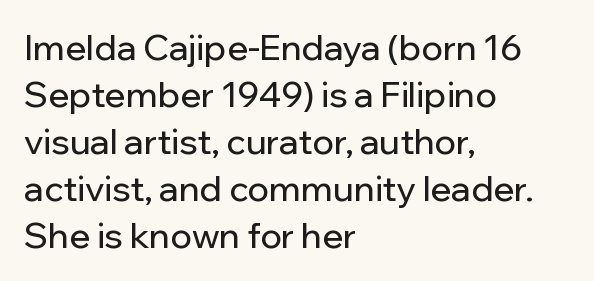
The image shows 35 px sans-serif type, upright; set left-aligned, normal line spacing (1.34x), normal letter spacing, not underlined; low stroke contrast and a medium x-height.
